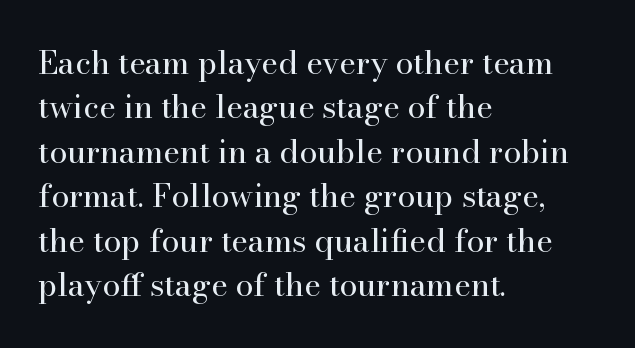
The image shows 32 px regular-weight serif type, upright; set left-aligned, normal line spacing (1.39x), normal letter spacing, not underlined; high stroke contrast and a small x-height.
